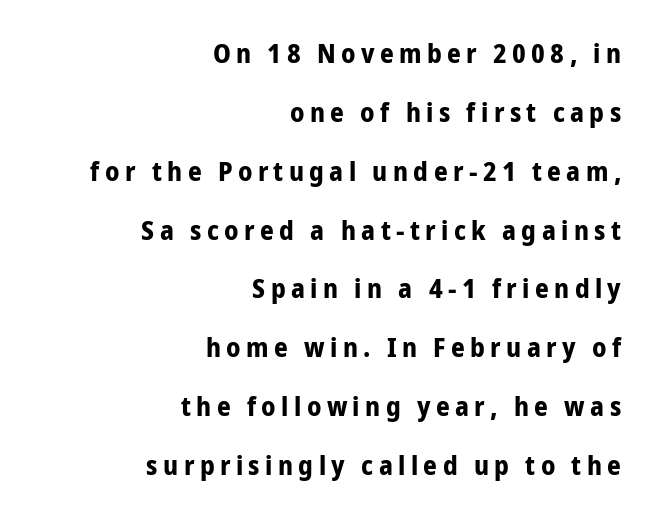
Q: Is the text bold? A: Yes.
Q: Is the text italic (slanted)? A: No, it is upright.
Q: Is the text underlined? A: No.
Q: How is the paragraph aligned? A: Right-aligned.
Q: Is the spacing between letters normal or unusually wide? A: Unusually wide.
Q: Is the spacing between lines tight, normal or loose? A: Loose.
